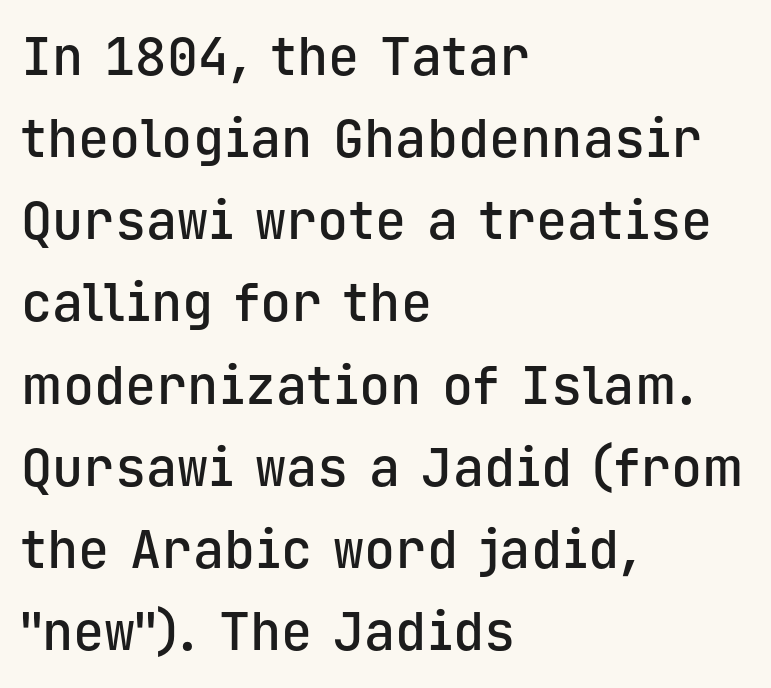
Q: Is the text bold? A: Semi-bold.
Q: Is the text italic (slanted)? A: No, it is upright.
Q: Is the typeface a serif or a sans-serif typeface? A: Sans-serif.
Q: Is the text underlined? A: No.
Q: How is the paragraph aligned? A: Left-aligned.
Q: Is the spacing between letters normal or unusually wide? A: Normal.
Q: Is the spacing between lines tight, normal or loose? A: Normal.
Q: Width (condensed, normal, or wide)? A: Normal.
Q: Stroke contrast? A: Low.
Q: x-height? A: Medium.
Q: Monospaced? A: Yes.
